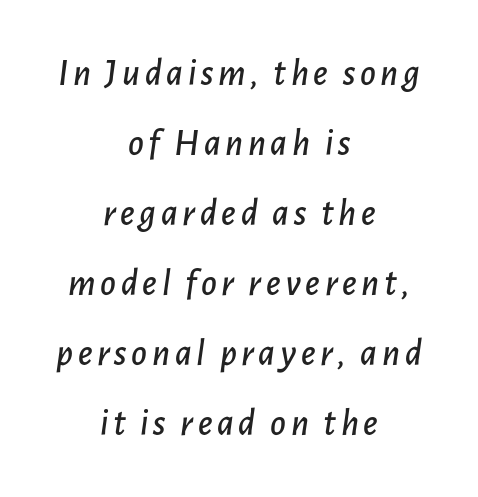
{"italic": "yes", "lean": "right", "slant_degrees": 7, "width": "normal", "stroke_contrast": "low", "x_height": "medium", "monospaced": "no", "underline": "no", "align": "center", "line_spacing_ratio": 1.84, "glyph_px": 38}
